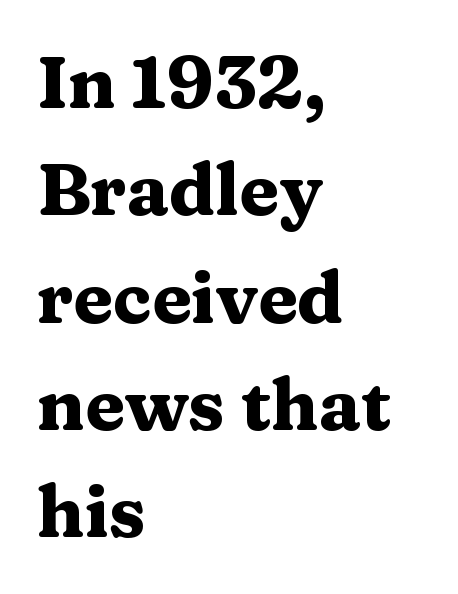
{"serif": "yes", "italic": "no", "bold": "yes", "weight": "heavy", "width": "wide", "stroke_contrast": "medium", "x_height": "medium", "monospaced": "no", "underline": "no", "align": "left", "line_spacing": "normal", "line_spacing_ratio": 1.49, "letter_spacing": "normal", "letter_spacing_em": 0.0, "glyph_px": 72}
